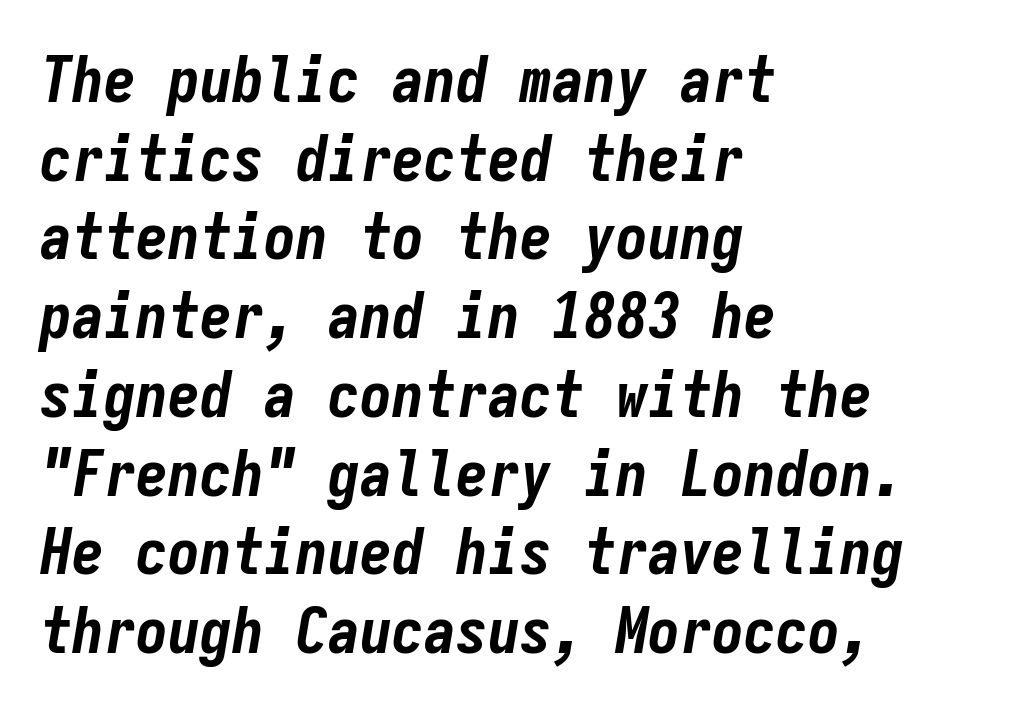
The image shows 64 px bold, condensed type, italic (leaning right), monospaced; set left-aligned, line spacing 1.23x, normal letter spacing, not underlined; low stroke contrast and a medium x-height.
